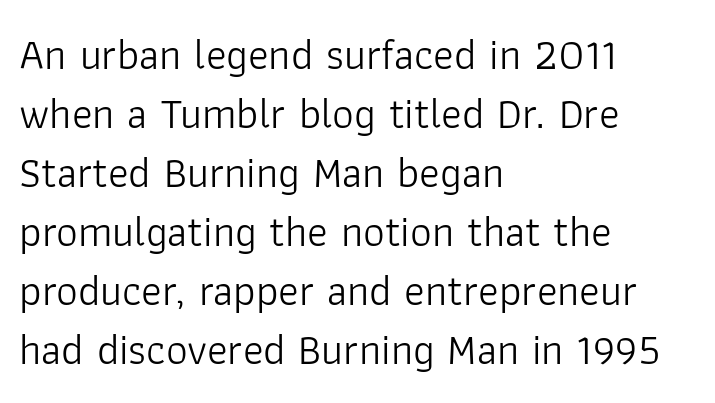
The image shows 43 px light sans-serif type, upright; set left-aligned, normal line spacing (1.37x), normal letter spacing, not underlined; low stroke contrast and a medium x-height.
